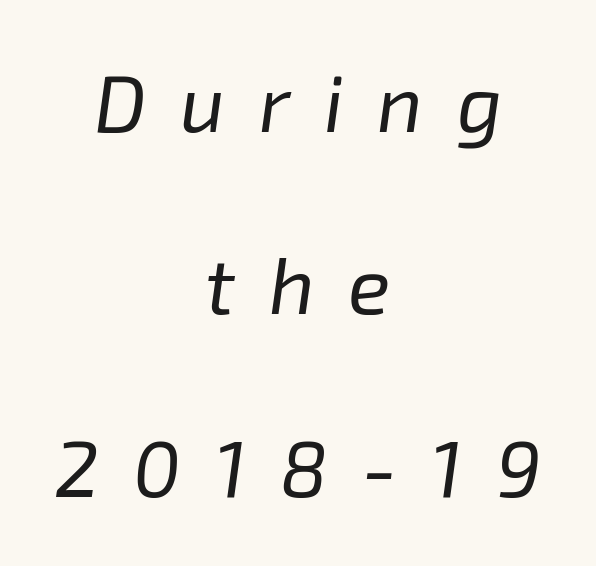
The image shows 79 px regular-weight type, italic (leaning right); set centered, loose line spacing (2.31x), unusually wide letter spacing (+0.43 em), not underlined; low stroke contrast and a medium x-height.
